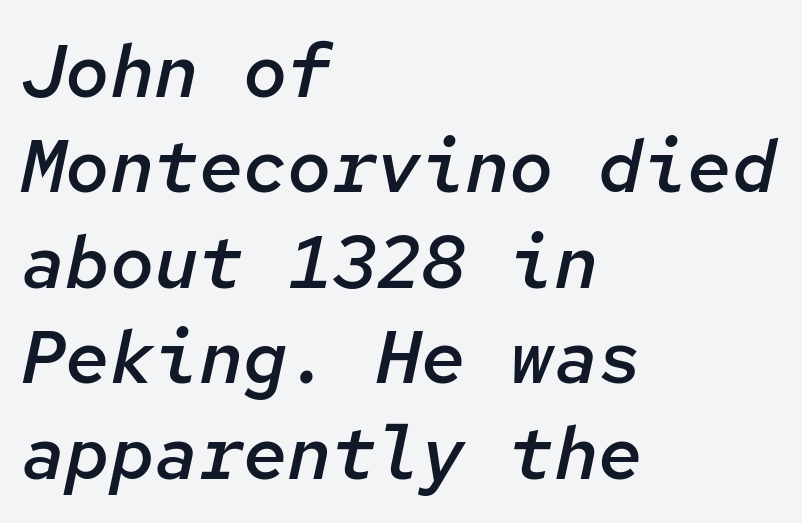
Q: Is the text bold? A: Semi-bold.
Q: Is the text italic (slanted)? A: Yes, it leans right by about 12 degrees.
Q: Is the text underlined? A: No.
Q: How is the paragraph aligned? A: Left-aligned.
Q: Is the spacing between letters normal or unusually wide? A: Normal.
Q: Is the spacing between lines tight, normal or loose? A: Normal.
Q: Width (condensed, normal, or wide)? A: Normal.
Q: Stroke contrast? A: Low.
Q: x-height? A: Medium.
Q: Monospaced? A: Yes.
